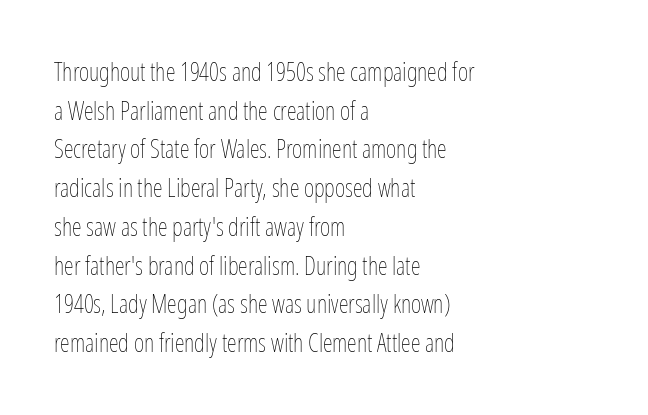
Q: Is the text bold? A: No.
Q: Is the text italic (slanted)? A: No, it is upright.
Q: Is the text underlined? A: No.
Q: How is the paragraph aligned? A: Left-aligned.
Q: Is the spacing between letters normal or unusually wide? A: Normal.
Q: Is the spacing between lines tight, normal or loose? A: Normal.
